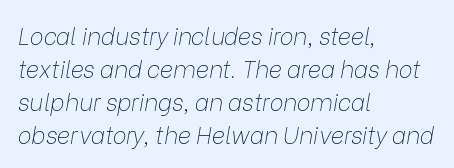
The image shows 23 px text type, italic (leaning right); set left-aligned, normal line spacing (1.43x), normal letter spacing, not underlined.
